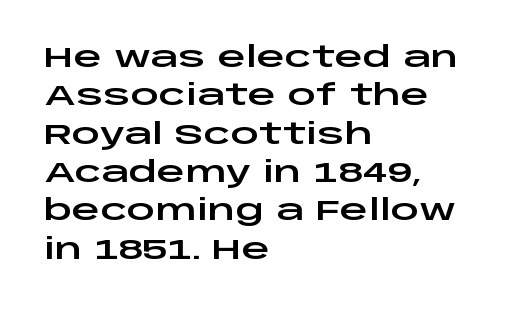
Q: Is the text italic (slanted)? A: No, it is upright.
Q: Is the typeface a serif or a sans-serif typeface? A: Sans-serif.
Q: Is the text underlined? A: No.
Q: How is the paragraph aligned? A: Left-aligned.
Q: Is the spacing between letters normal or unusually wide? A: Normal.
Q: Is the spacing between lines tight, normal or loose? A: Normal.
Q: Width (condensed, normal, or wide)? A: Wide.
Q: Stroke contrast? A: Low.
Q: x-height? A: Large.
Q: Monospaced? A: No.
